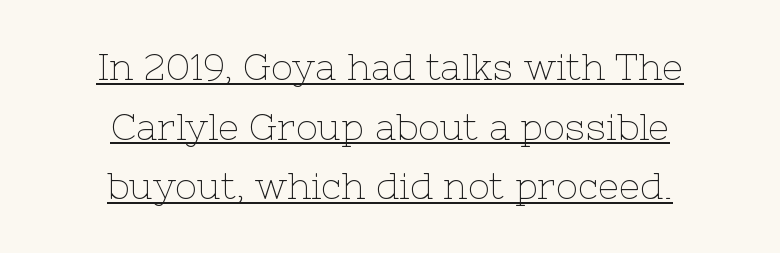
The image shows 37 px thin serif type, upright; set centered, normal line spacing (1.61x), normal letter spacing, underlined; low stroke contrast and a medium x-height.
